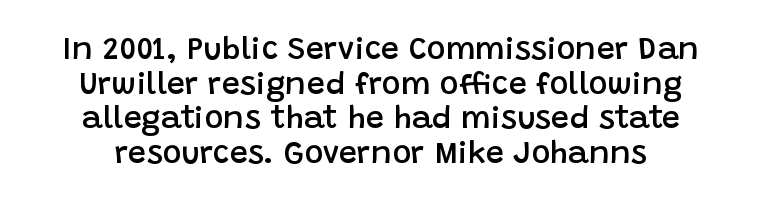
Leading: reduced. A bare baseline throughout the passage. This sample uses an upright cut, with every glyph sitting square on the baseline. Nobody touched the tracking dial on this one. Moderately thickened strokes mark this as semibold type.
